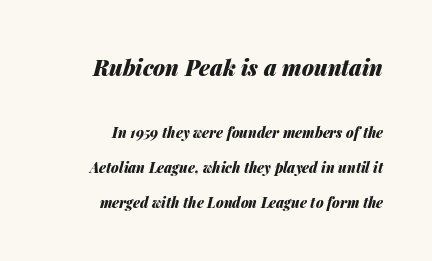
Q: Is the text bold? A: Yes.
Q: Is the text italic (slanted)? A: Yes, it leans right by about 14 degrees.
Q: Is the text underlined? A: No.
Q: How is the paragraph aligned? A: Right-aligned.
Q: Is the spacing between letters normal or unusually wide? A: Normal.
Q: Is the spacing between lines tight, normal or loose? A: Loose.
Q: Which block of text is set in a larger size, the first (top) or the second (bottom)? A: The first (top) one.
